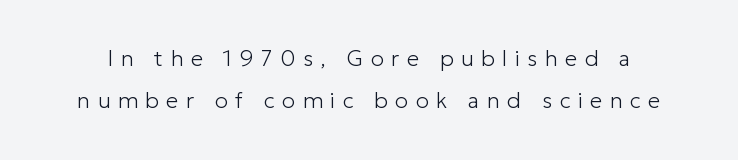
Q: Is the text bold? A: No.
Q: Is the text italic (slanted)? A: No, it is upright.
Q: Is the text underlined? A: No.
Q: Is the spacing between letters normal or unusually wide? A: Unusually wide.
Q: Is the spacing between lines tight, normal or loose? A: Loose.
